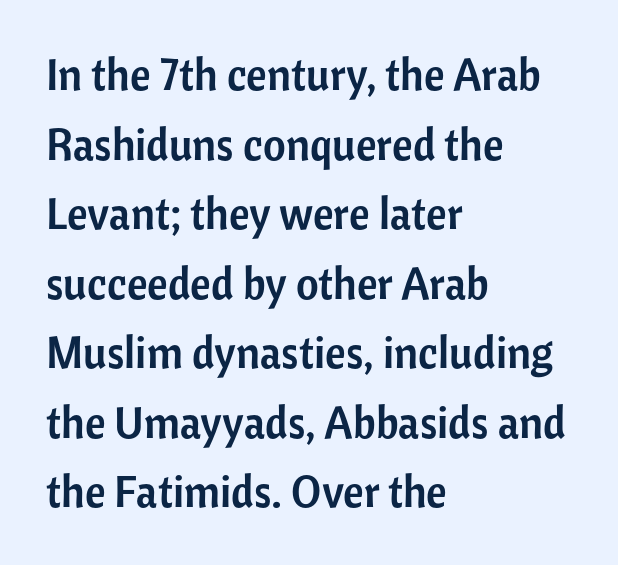
Q: Is the text italic (slanted)? A: No, it is upright.
Q: Is the typeface a serif or a sans-serif typeface? A: Sans-serif.
Q: Is the text underlined? A: No.
Q: How is the paragraph aligned? A: Left-aligned.
Q: Is the spacing between letters normal or unusually wide? A: Normal.
Q: Is the spacing between lines tight, normal or loose? A: Normal.
Q: Width (condensed, normal, or wide)? A: Normal.
Q: Stroke contrast? A: Low.
Q: x-height? A: Medium.
Q: Monospaced? A: No.
